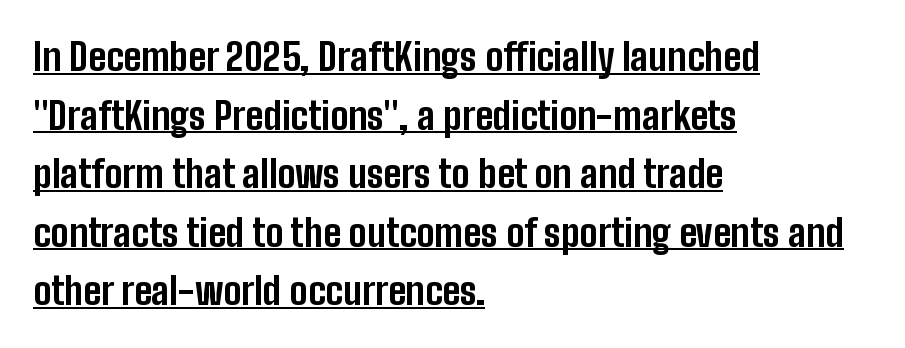
A continuous stroke trails under the words, as in a hyperlink. Nope, no serifs anywhere on these letters. Evenly set lines give the paragraph a standard silhouette. Each letter keeps its own natural width here, so spacing adapts to shape. Each line starts at the same left margin while the right side varies. In terms of letterspacing, this is plain default setting.
